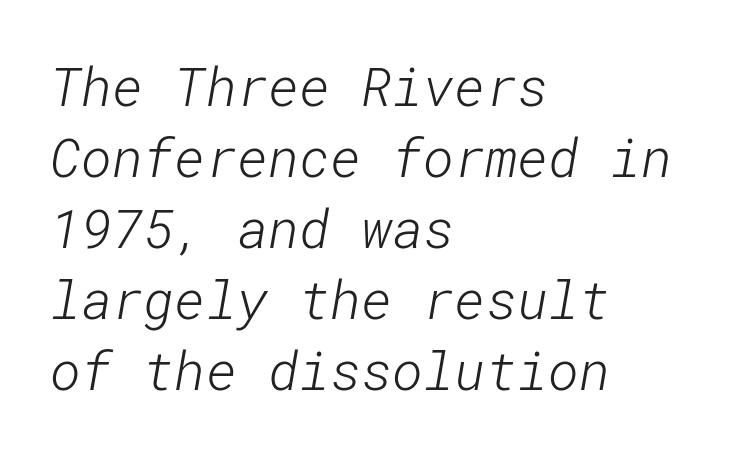
Q: Is the text bold? A: No.
Q: Is the typeface a serif or a sans-serif typeface? A: Sans-serif.
Q: Is the text underlined? A: No.
Q: How is the paragraph aligned? A: Left-aligned.
Q: Is the spacing between letters normal or unusually wide? A: Normal.
Q: Is the spacing between lines tight, normal or loose? A: Normal.
Q: Width (condensed, normal, or wide)? A: Normal.
Q: Stroke contrast? A: Low.
Q: x-height? A: Medium.
